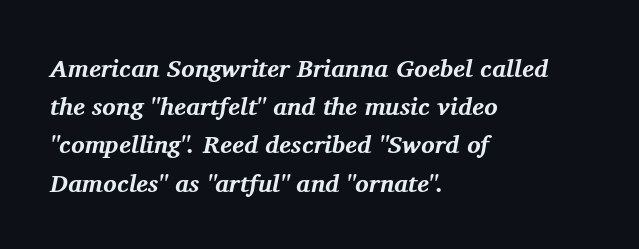
{"italic": "yes", "lean": "right", "slant_degrees": 11, "bold": "yes", "underline": "no", "align": "left", "line_spacing": "normal", "line_spacing_ratio": 1.53, "letter_spacing": "normal", "letter_spacing_em": 0.0, "glyph_px": 25}
